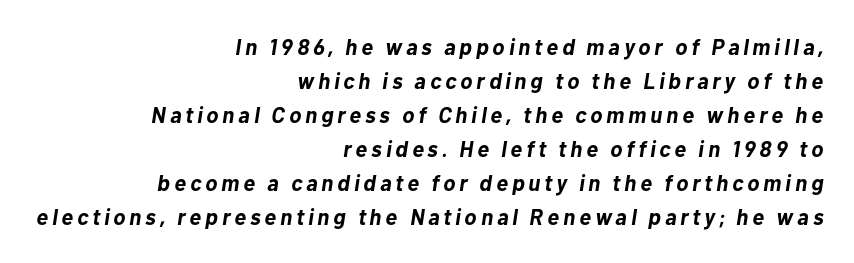
{"italic": "yes", "lean": "right", "slant_degrees": 10, "bold": "yes", "underline": "no", "align": "right", "line_spacing": "normal", "line_spacing_ratio": 1.55, "glyph_px": 22}
